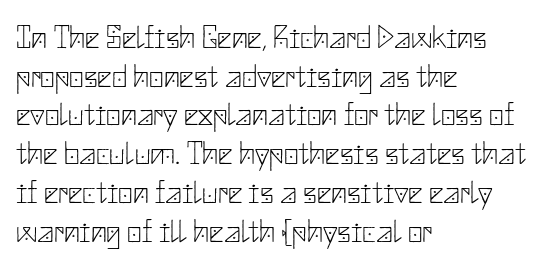
The image shows 32 px thin sans-serif type, upright; set left-aligned, line spacing 1.21x, normal letter spacing, not underlined; low stroke contrast and a small x-height.
